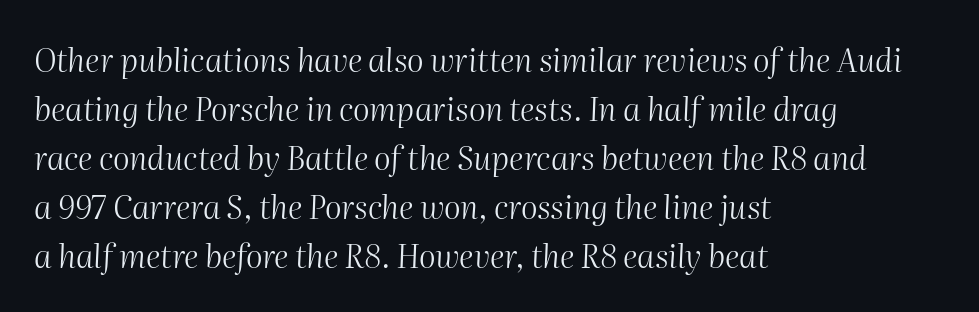
The image shows 32 px light type, italic (leaning right); set left-aligned, normal line spacing (1.53x), normal letter spacing, not underlined; medium stroke contrast and a medium x-height.
